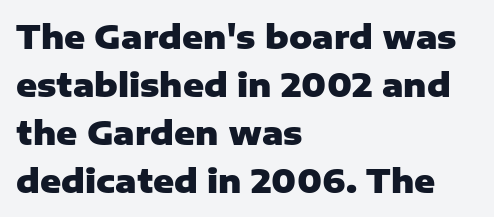
The image shows 32 px heavy sans-serif type, upright; set left-aligned, normal line spacing (1.5x), normal letter spacing, not underlined; low stroke contrast and a medium x-height.
